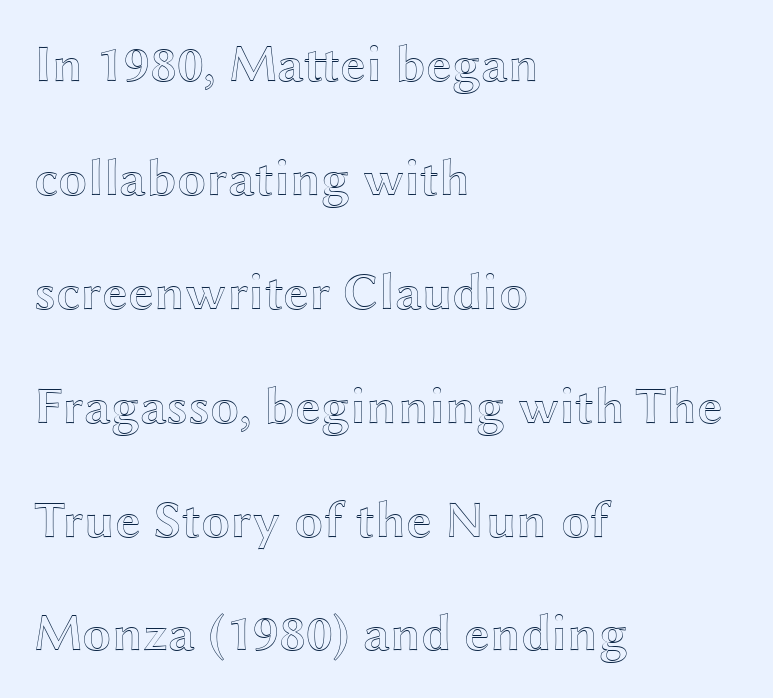
Horizontal bands of white between lines are thick stripes. The passage shown is typed in a proportional face where columns would drift. The font's upright variant was chosen for this text. The lines in this sample share a left origin and differ only in where they stop. The glyphs are unaccompanied by any horizontal stroke below them.
